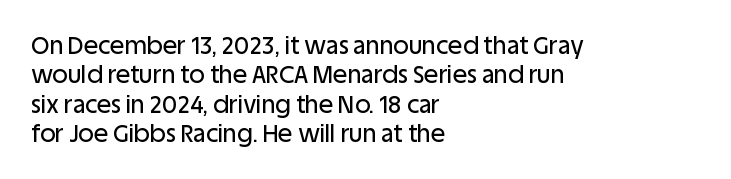
The lettering stays uniformly vertical, giving the passage a roman look. The letterforms sit shoulder to shoulder at normal distance. The setting favours the left margin, as ordinary paragraphs usually do. Decoration check: the copy has no underline.
